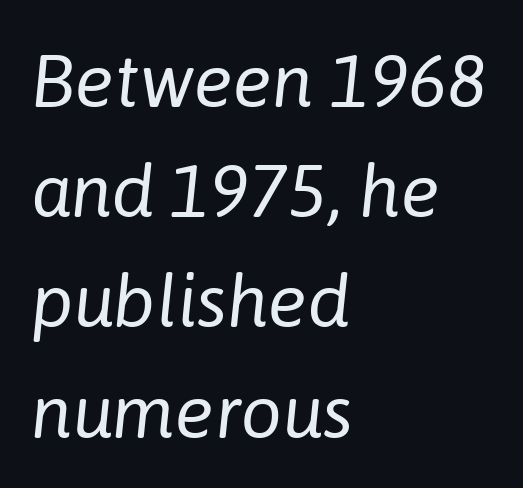
The image shows 73 px regular-weight type, italic (leaning right); set left-aligned, normal line spacing (1.51x), normal letter spacing, not underlined; low stroke contrast and a medium x-height.
